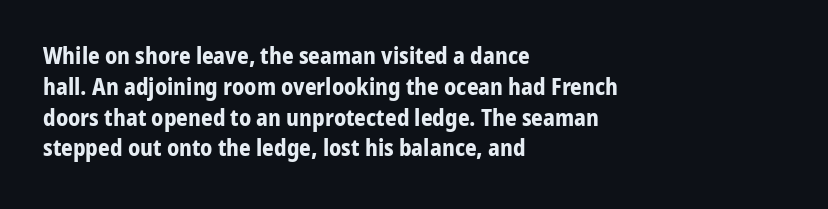
The image shows 23 px bold type, upright; set left-aligned, normal line spacing (1.34x), normal letter spacing, not underlined.
